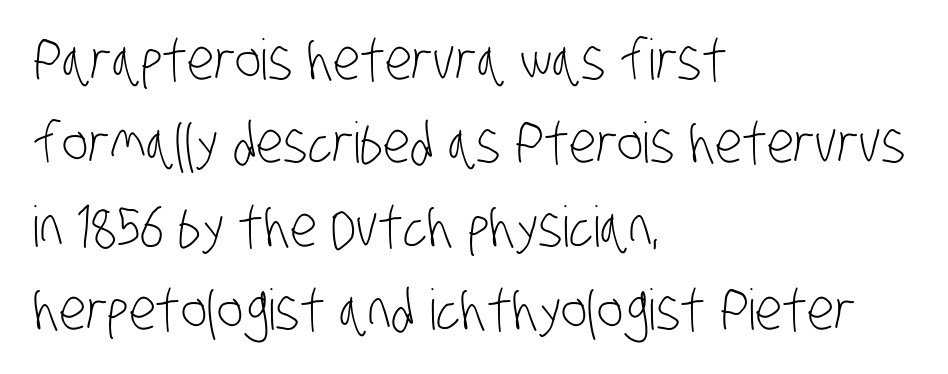
Type style note: lacks serifs. The ragged edge is on the right, which tells us the setting is flush left. Caption: standard tracking, unaltered. One glance says typical: line gaps are just what's usual. The rendering uses natural spacing where letterforms have individual widths.
